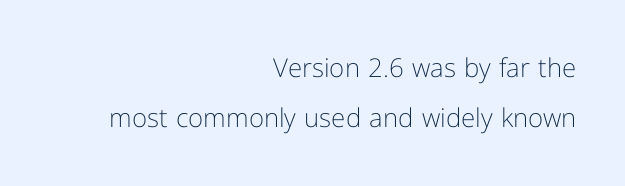
{"italic": "no", "bold": "no", "underline": "no", "align": "right", "line_spacing": "loose", "line_spacing_ratio": 1.94, "letter_spacing": "normal", "letter_spacing_em": 0.0, "glyph_px": 26}
